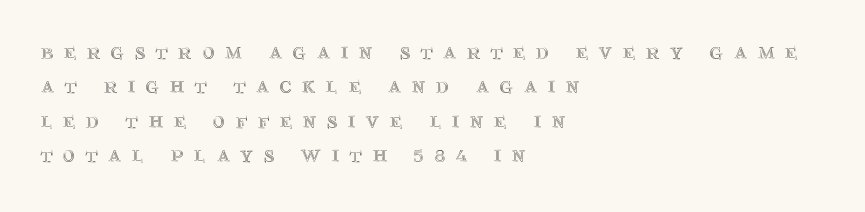
{"italic": "no", "underline": "no", "align": "left", "line_spacing": "normal", "line_spacing_ratio": 1.49, "letter_spacing": "wide", "letter_spacing_em": 0.46, "glyph_px": 23}
